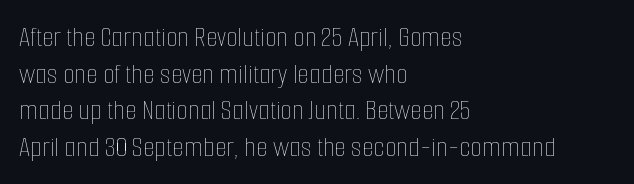
{"italic": "no", "bold": "no", "weight": "thin", "width": "condensed", "stroke_contrast": "low", "x_height": "medium", "monospaced": "no", "underline": "no", "align": "left", "line_spacing_ratio": 1.22, "letter_spacing": "normal", "letter_spacing_em": 0.0, "glyph_px": 30}
